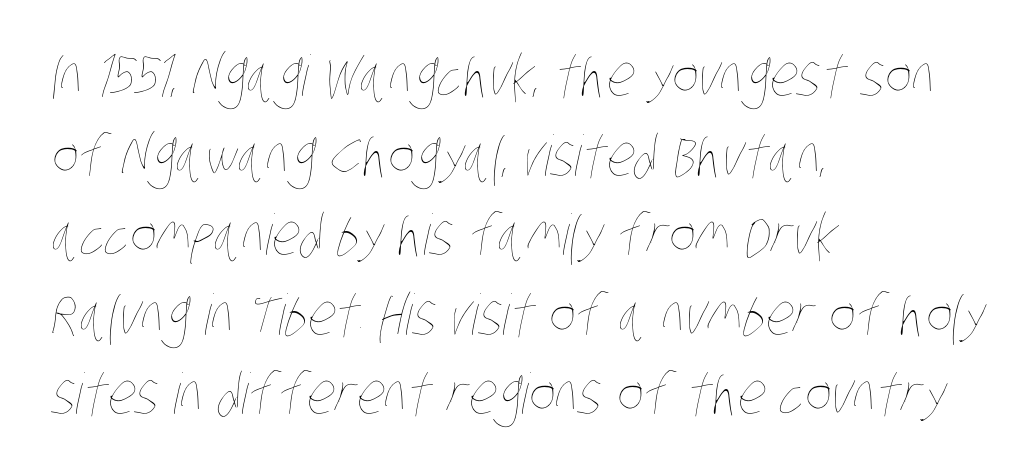
{"bold": "no", "weight": "thin", "width": "condensed", "stroke_contrast": "low", "x_height": "large", "monospaced": "no", "underline": "no", "align": "left", "line_spacing": "normal", "line_spacing_ratio": 1.42, "letter_spacing": "normal", "letter_spacing_em": 0.0, "glyph_px": 56}
